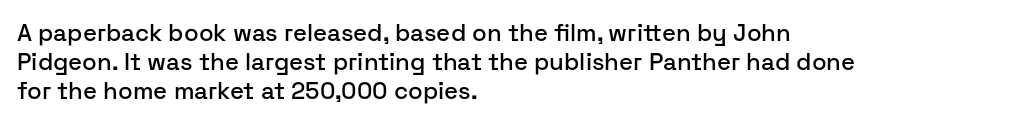
Q: Is the text italic (slanted)? A: No, it is upright.
Q: Is the text underlined? A: No.
Q: How is the paragraph aligned? A: Left-aligned.
Q: Is the spacing between letters normal or unusually wide? A: Normal.
